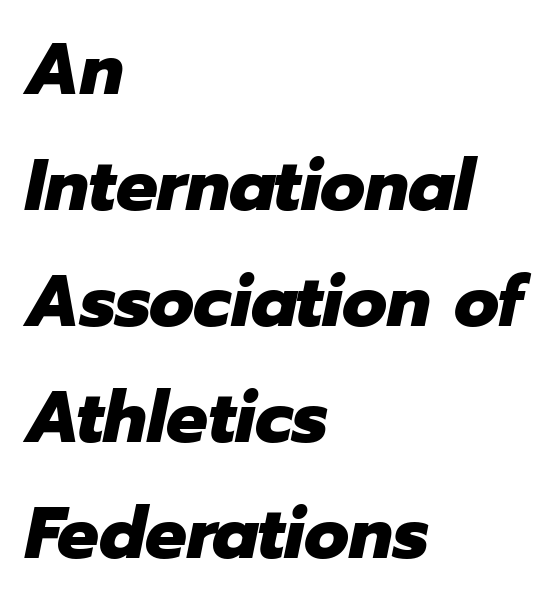
Q: Is the text bold? A: Yes.
Q: Is the text italic (slanted)? A: Yes, it leans right by about 12 degrees.
Q: Is the text underlined? A: No.
Q: How is the paragraph aligned? A: Left-aligned.
Q: Is the spacing between letters normal or unusually wide? A: Normal.
Q: Is the spacing between lines tight, normal or loose? A: Normal.
Q: Width (condensed, normal, or wide)? A: Normal.
Q: Stroke contrast? A: Low.
Q: x-height? A: Medium.
Q: Monospaced? A: No.
